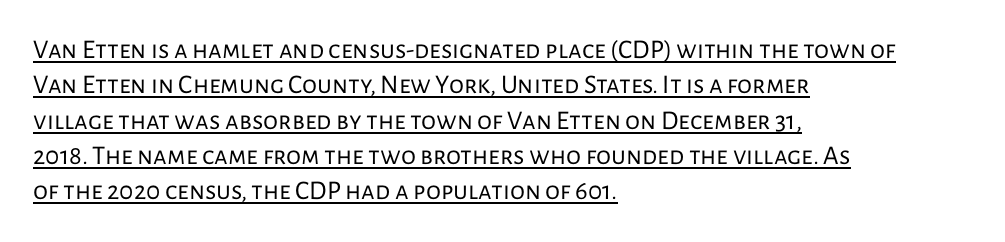
Q: Is the text bold? A: No.
Q: Is the text italic (slanted)? A: No, it is upright.
Q: Is the text underlined? A: Yes.
Q: How is the paragraph aligned? A: Left-aligned.
Q: Is the spacing between letters normal or unusually wide? A: Normal.
Q: Is the spacing between lines tight, normal or loose? A: Normal.
